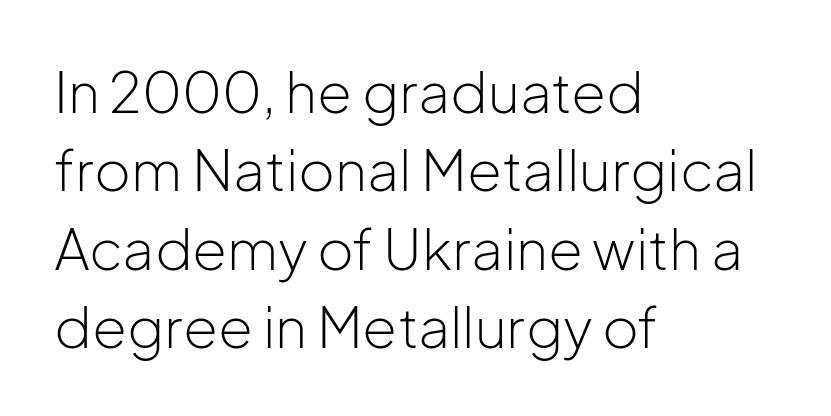
The image shows 56 px light sans-serif type, upright; set left-aligned, normal line spacing (1.4x), normal letter spacing, not underlined; low stroke contrast and a medium x-height.
